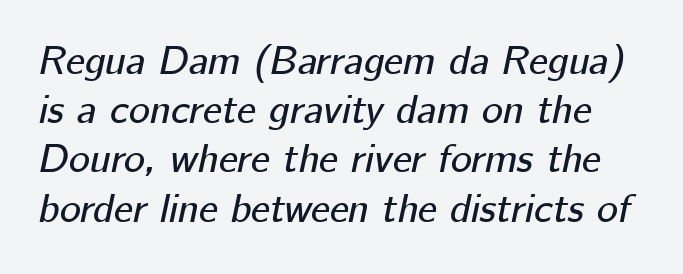
The letterforms sit shoulder to shoulder at normal distance. Spacing verdict: proportional, widths tailored to each character. Designer's note — italics engaged. Each row of text sits above clean, open space.
